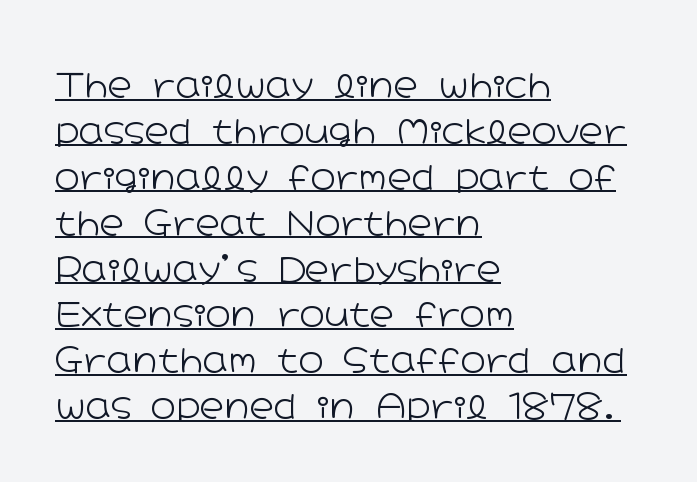
Q: Is the text bold? A: No.
Q: Is the text italic (slanted)? A: No, it is upright.
Q: Is the typeface a serif or a sans-serif typeface? A: Sans-serif.
Q: Is the text underlined? A: Yes.
Q: How is the paragraph aligned? A: Left-aligned.
Q: Is the spacing between letters normal or unusually wide? A: Normal.
Q: Is the spacing between lines tight, normal or loose? A: Normal.
Q: Width (condensed, normal, or wide)? A: Wide.
Q: Stroke contrast? A: Low.
Q: x-height? A: Medium.
Q: Monospaced? A: No.
